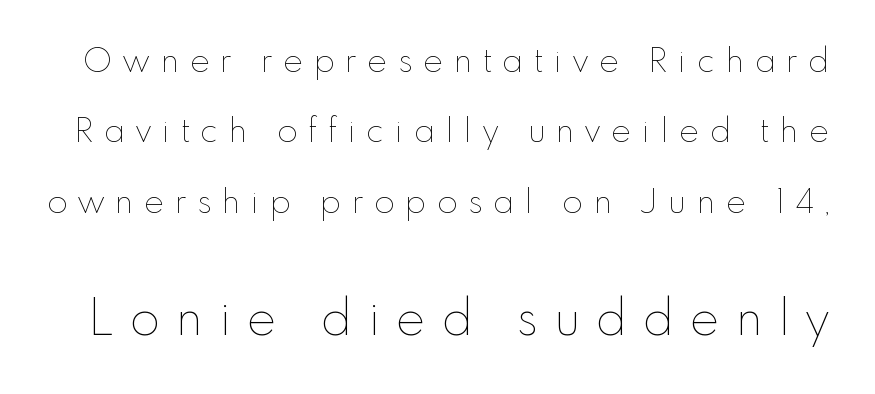
The image shows 49 px thin type, upright; set loose line spacing (2.13x), unusually wide letter spacing (+0.33 em), not underlined; the second (bottom) block is 1.48x larger; low stroke contrast and a small x-height.
